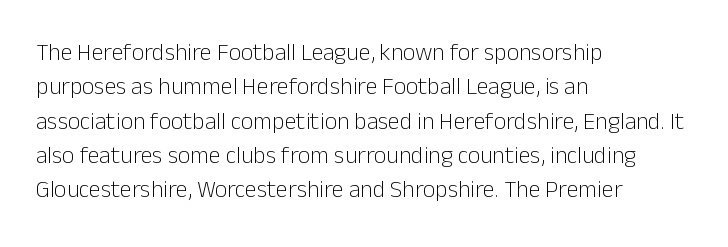
Q: Is the text bold? A: No.
Q: Is the text italic (slanted)? A: No, it is upright.
Q: Is the text underlined? A: No.
Q: How is the paragraph aligned? A: Left-aligned.
Q: Is the spacing between letters normal or unusually wide? A: Normal.
Q: Is the spacing between lines tight, normal or loose? A: Normal.
